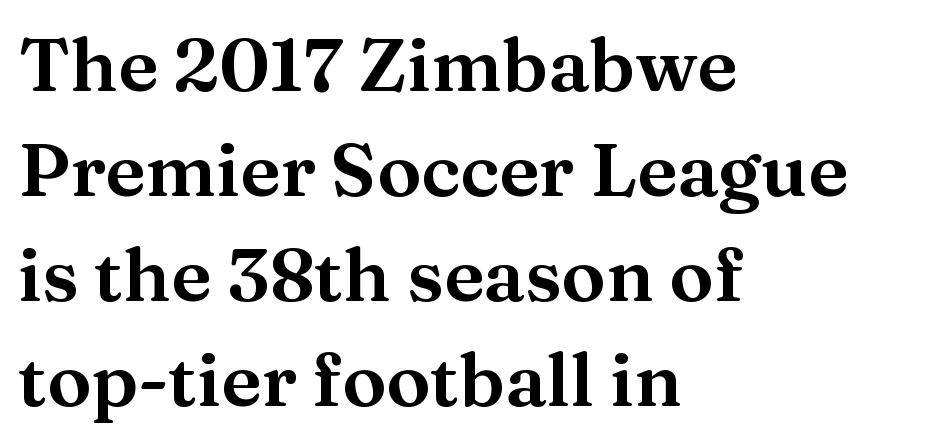
{"serif": "yes", "italic": "no", "width": "wide", "stroke_contrast": "medium", "x_height": "medium", "monospaced": "no", "underline": "no", "align": "left", "line_spacing": "normal", "line_spacing_ratio": 1.42, "letter_spacing": "normal", "letter_spacing_em": 0.0, "glyph_px": 74}
